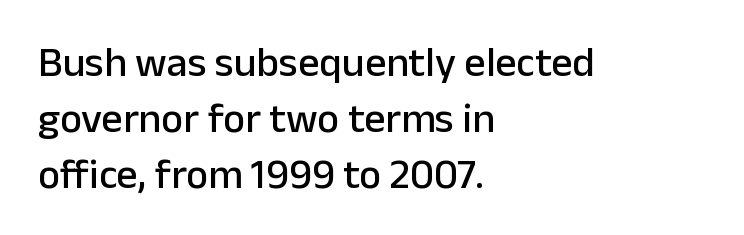
Notice how descenders clear the ascenders below comfortably — that's standard leading. Look at the bottom of the vertical strokes: they stop flat, with no serifs. Compared with typical body copy, the letter spacing here is the same. The rendering anchors every line to the left-hand side.
